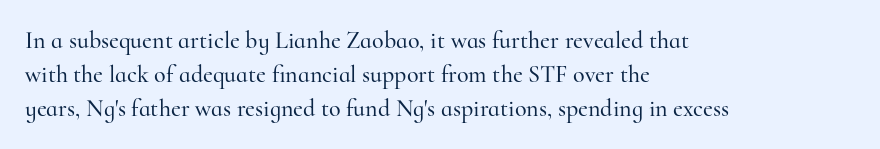
Each word holds together tightly as a unit, with standard inter-letter gaps. Horizontally, the lines are justified to the leading edge only. Check the space under the baseline: it is left empty. Leading matches the norm, producing a regular column.
